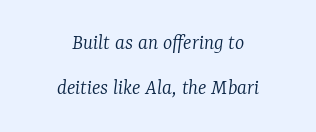
Beneath every word, the page is bare. Interline gaps are noticeably wide in this sample. The letters are slanted; this is an italic face. Where is the straight margin? There isn't one; the lines are centered.
